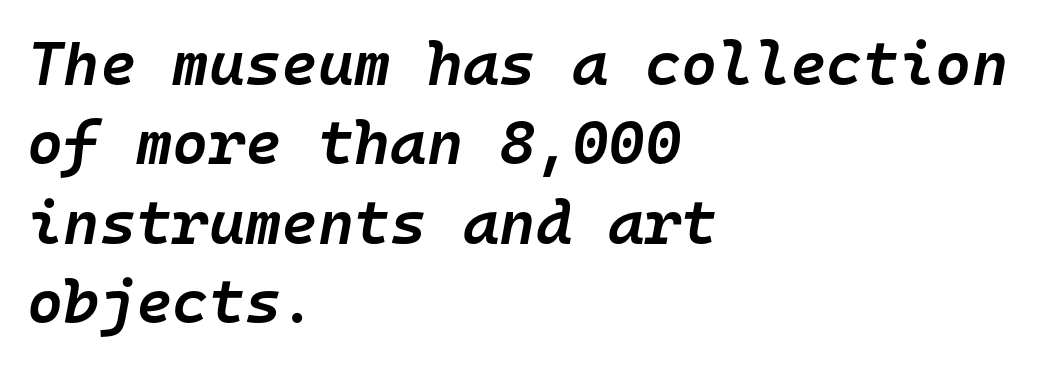
Q: Is the text bold? A: Semi-bold.
Q: Is the text italic (slanted)? A: Yes, it leans right by about 10 degrees.
Q: Is the text underlined? A: No.
Q: How is the paragraph aligned? A: Left-aligned.
Q: Is the spacing between letters normal or unusually wide? A: Normal.
Q: Is the spacing between lines tight, normal or loose? A: Normal.
Q: Width (condensed, normal, or wide)? A: Normal.
Q: Stroke contrast? A: Low.
Q: x-height? A: Medium.
Q: Monospaced? A: Yes.
